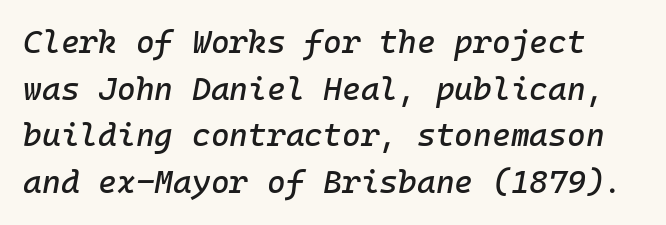
Q: Is the text italic (slanted)? A: Yes, it leans right by about 10 degrees.
Q: Is the text underlined? A: No.
Q: Is the spacing between letters normal or unusually wide? A: Normal.
Q: Is the spacing between lines tight, normal or loose? A: Normal.
Q: Width (condensed, normal, or wide)? A: Normal.
Q: Stroke contrast? A: Low.
Q: x-height? A: Medium.
Q: Monospaced? A: Yes.
